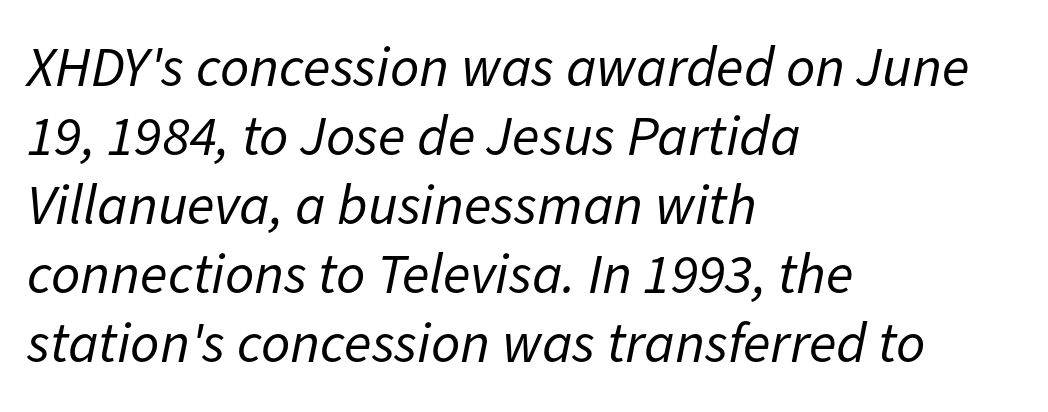
Q: Is the text bold? A: No.
Q: Is the text italic (slanted)? A: Yes, it leans right by about 11 degrees.
Q: Is the text underlined? A: No.
Q: How is the paragraph aligned? A: Left-aligned.
Q: Is the spacing between letters normal or unusually wide? A: Normal.
Q: Width (condensed, normal, or wide)? A: Normal.
Q: Stroke contrast? A: Low.
Q: x-height? A: Medium.
Q: Monospaced? A: No.
